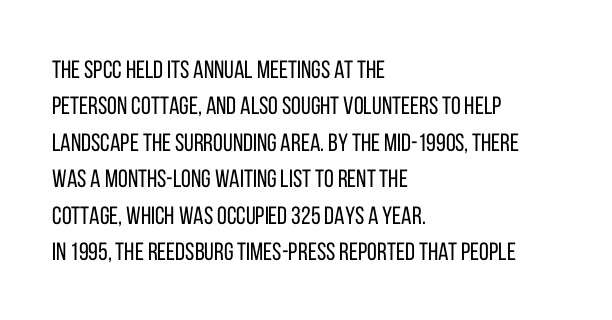
Q: Is the text bold? A: No.
Q: Is the text italic (slanted)? A: No, it is upright.
Q: Is the text underlined? A: No.
Q: How is the paragraph aligned? A: Left-aligned.
Q: Is the spacing between letters normal or unusually wide? A: Normal.
Q: Is the spacing between lines tight, normal or loose? A: Normal.
